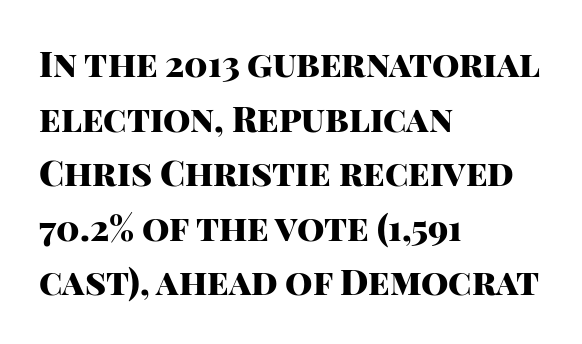
Q: Is the text bold? A: Yes.
Q: Is the text italic (slanted)? A: No, it is upright.
Q: Is the typeface a serif or a sans-serif typeface? A: Sans-serif.
Q: Is the text underlined? A: No.
Q: How is the paragraph aligned? A: Left-aligned.
Q: Is the spacing between letters normal or unusually wide? A: Normal.
Q: Is the spacing between lines tight, normal or loose? A: Normal.
Q: Width (condensed, normal, or wide)? A: Normal.
Q: Stroke contrast? A: High.
Q: x-height? A: Large.
Q: Monospaced? A: No.
